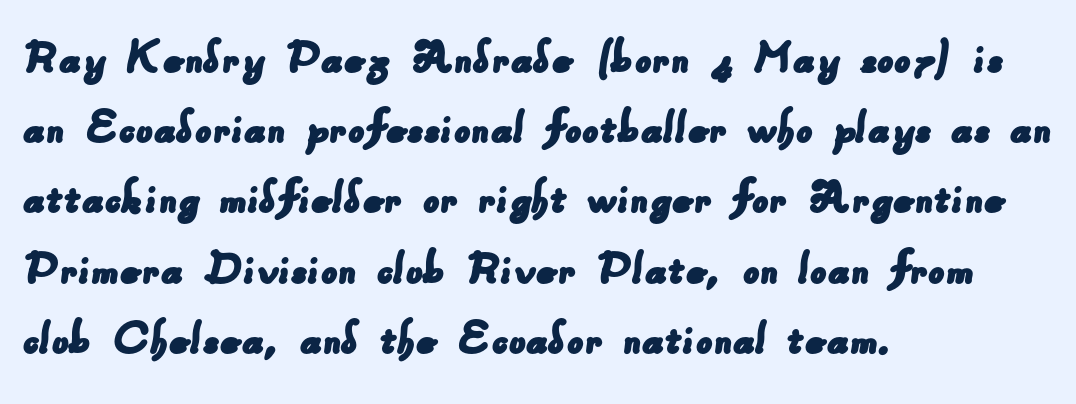
{"serif": "no", "width": "normal", "stroke_contrast": "low", "x_height": "small", "monospaced": "no", "underline": "no", "align": "left", "line_spacing": "normal", "line_spacing_ratio": 1.35, "letter_spacing": "normal", "letter_spacing_em": 0.0, "glyph_px": 52}
